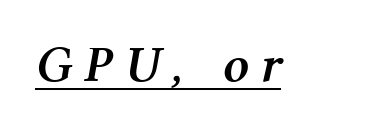
{"italic": "yes", "lean": "right", "slant_degrees": 12, "bold": "yes", "weight": "semibold", "width": "normal", "stroke_contrast": "medium", "x_height": "medium", "monospaced": "no", "underline": "yes", "letter_spacing": "wide", "letter_spacing_em": 0.25, "glyph_px": 51}
